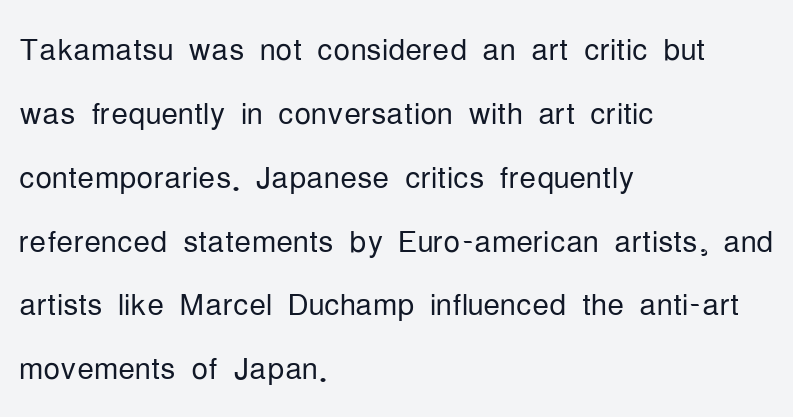
{"serif": "no", "italic": "no", "bold": "no", "weight": "light", "width": "condensed", "stroke_contrast": "low", "x_height": "medium", "monospaced": "no", "underline": "no", "align": "left", "line_spacing": "normal", "line_spacing_ratio": 1.52, "letter_spacing": "normal", "letter_spacing_em": 0.0, "glyph_px": 42}
